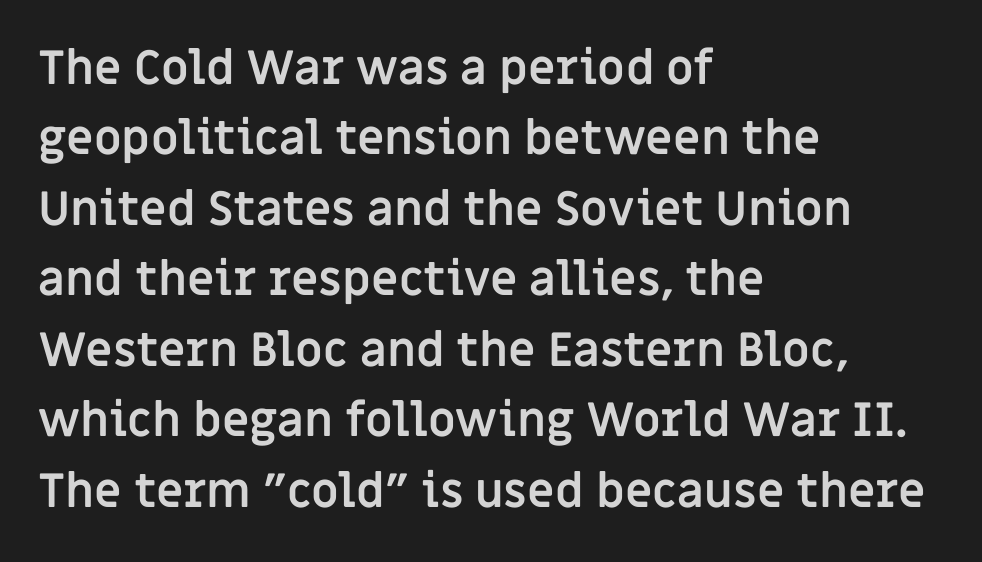
{"serif": "no", "italic": "no", "bold": "yes", "weight": "semibold", "width": "normal", "stroke_contrast": "low", "x_height": "large", "monospaced": "no", "underline": "no", "align": "left", "line_spacing": "normal", "line_spacing_ratio": 1.5, "letter_spacing": "normal", "letter_spacing_em": 0.0, "glyph_px": 47}
